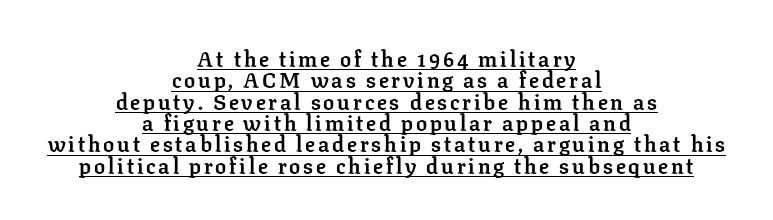
{"italic": "no", "bold": "yes", "underline": "yes", "align": "center", "line_spacing": "tight", "line_spacing_ratio": 0.97, "glyph_px": 22}
